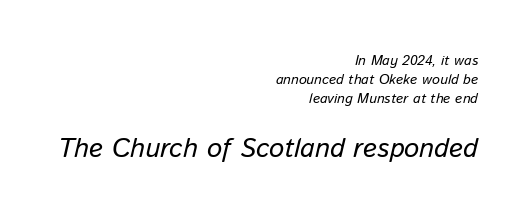
{"italic": "yes", "lean": "right", "slant_degrees": 13, "underline": "no", "align": "right", "line_spacing": "normal", "line_spacing_ratio": 1.37, "letter_spacing": "normal", "letter_spacing_em": 0.0, "larger_block": "second", "size_ratio": 1.93, "glyph_px": 27}
